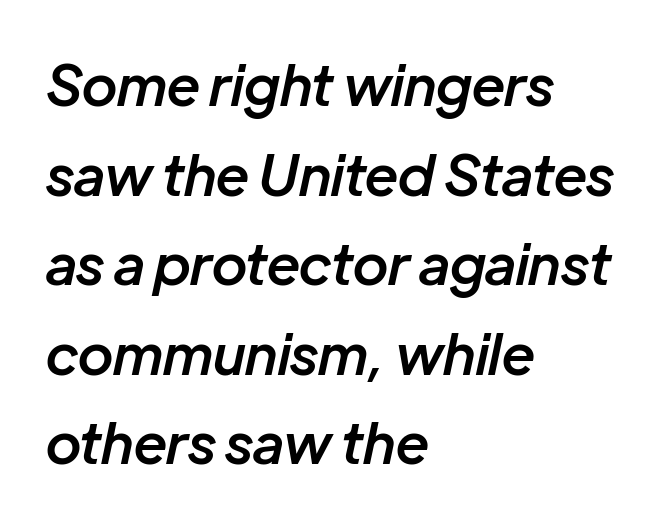
The image shows 56 px semibold type, italic (leaning right); set left-aligned, normal line spacing (1.6x), normal letter spacing, not underlined; low stroke contrast and a medium x-height.
